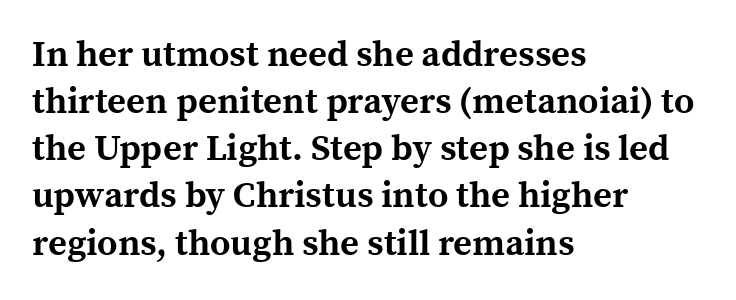
{"serif": "yes", "italic": "no", "bold": "yes", "weight": "bold", "width": "normal", "x_height": "medium", "monospaced": "no", "underline": "no", "align": "left", "line_spacing": "normal", "line_spacing_ratio": 1.31, "letter_spacing": "normal", "letter_spacing_em": 0.0, "glyph_px": 36}
